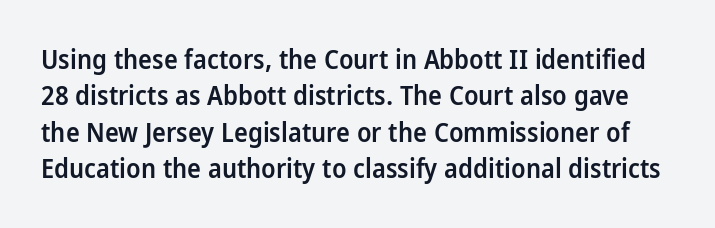
The image shows 26 px text type, upright; set normal line spacing (1.4x), normal letter spacing, not underlined.
